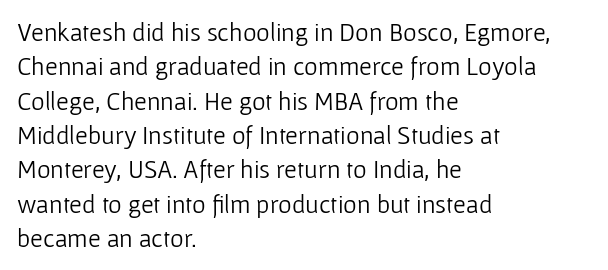
{"italic": "no", "bold": "no", "underline": "no", "align": "left", "line_spacing": "normal", "line_spacing_ratio": 1.32, "letter_spacing": "normal", "letter_spacing_em": 0.0, "glyph_px": 26}
